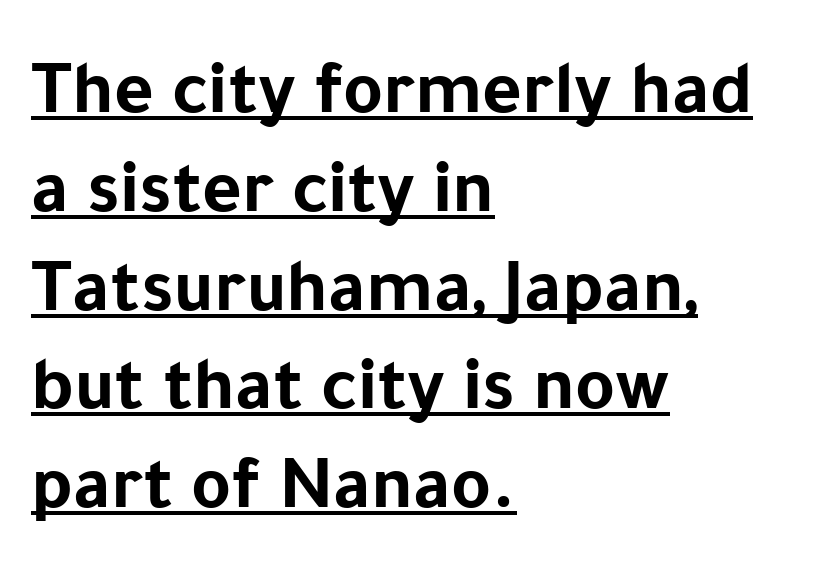
Q: Is the text bold? A: Yes.
Q: Is the text italic (slanted)? A: No, it is upright.
Q: Is the typeface a serif or a sans-serif typeface? A: Sans-serif.
Q: Is the text underlined? A: Yes.
Q: How is the paragraph aligned? A: Left-aligned.
Q: Is the spacing between letters normal or unusually wide? A: Normal.
Q: Is the spacing between lines tight, normal or loose? A: Normal.
Q: Width (condensed, normal, or wide)? A: Normal.
Q: Stroke contrast? A: Low.
Q: x-height? A: Medium.
Q: Monospaced? A: No.
